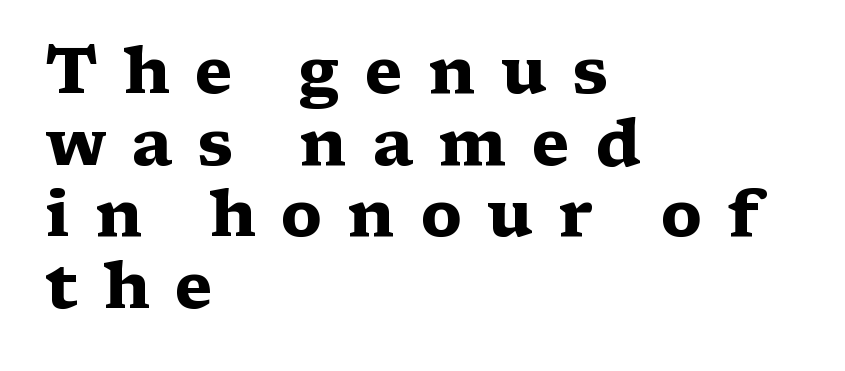
Q: Is the text bold? A: Yes.
Q: Is the text italic (slanted)? A: No, it is upright.
Q: Is the typeface a serif or a sans-serif typeface? A: Serif.
Q: Is the text underlined? A: No.
Q: How is the paragraph aligned? A: Left-aligned.
Q: Is the spacing between letters normal or unusually wide? A: Unusually wide.
Q: Is the spacing between lines tight, normal or loose? A: Tight.
Q: Width (condensed, normal, or wide)? A: Wide.
Q: Stroke contrast? A: Medium.
Q: x-height? A: Medium.
Q: Monospaced? A: No.
